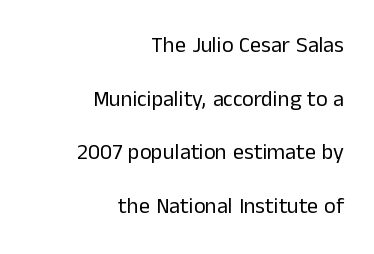
The image shows 22 px text type, upright; set right-aligned, loose line spacing (2.44x), normal letter spacing, not underlined.
